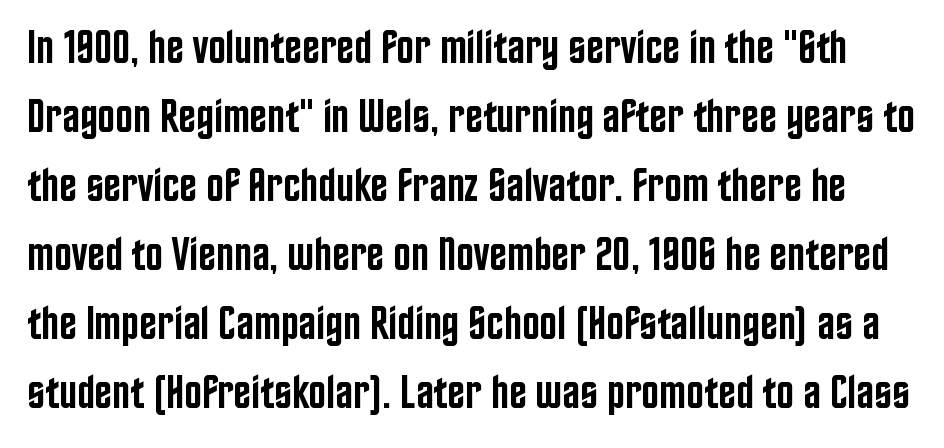
Q: Is the text bold? A: Semi-bold.
Q: Is the text italic (slanted)? A: No, it is upright.
Q: Is the typeface a serif or a sans-serif typeface? A: Sans-serif.
Q: Is the text underlined? A: No.
Q: Is the spacing between letters normal or unusually wide? A: Normal.
Q: Is the spacing between lines tight, normal or loose? A: Normal.
Q: Width (condensed, normal, or wide)? A: Condensed.
Q: Stroke contrast? A: Low.
Q: x-height? A: Large.
Q: Monospaced? A: No.
